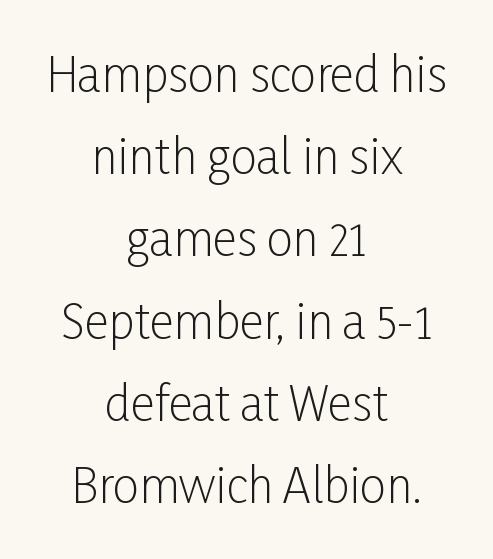
Q: Is the text bold? A: No.
Q: Is the text italic (slanted)? A: No, it is upright.
Q: Is the typeface a serif or a sans-serif typeface? A: Sans-serif.
Q: Is the text underlined? A: No.
Q: How is the paragraph aligned? A: Centered.
Q: Is the spacing between letters normal or unusually wide? A: Normal.
Q: Width (condensed, normal, or wide)? A: Condensed.
Q: Stroke contrast? A: Low.
Q: x-height? A: Medium.
Q: Monospaced? A: No.
